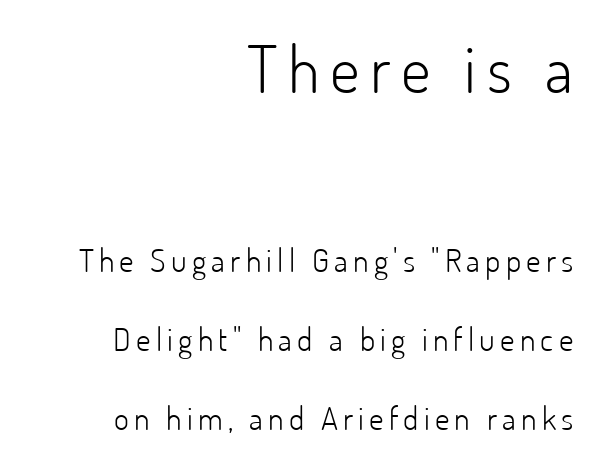
Typographically, this falls in the sans-serif category. The passage shown is not underscored anywhere. This sample trades compactness for vertical openness between lines. The typography opts for an upright posture over an oblique one. The cut favours lightness, reaching ordinary text weight at its darkest. Character widths vary here, with narrow letters taking less room than wide ones.
